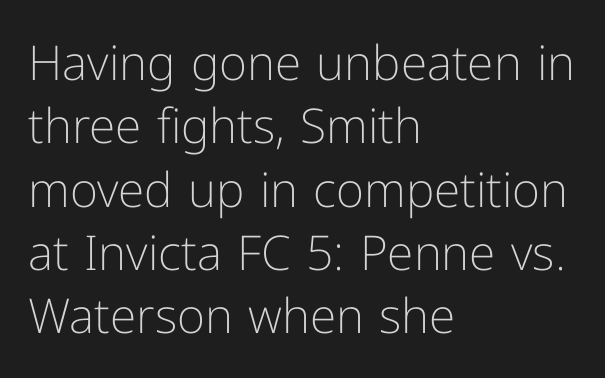
Q: Is the text bold? A: No.
Q: Is the text italic (slanted)? A: No, it is upright.
Q: Is the typeface a serif or a sans-serif typeface? A: Sans-serif.
Q: Is the text underlined? A: No.
Q: How is the paragraph aligned? A: Left-aligned.
Q: Is the spacing between letters normal or unusually wide? A: Normal.
Q: Is the spacing between lines tight, normal or loose? A: Normal.
Q: Width (condensed, normal, or wide)? A: Normal.
Q: Stroke contrast? A: Low.
Q: x-height? A: Medium.
Q: Monospaced? A: No.
